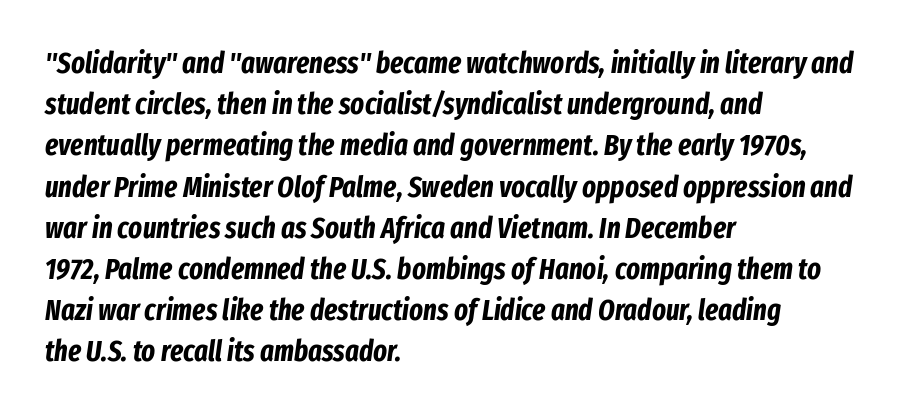
A classic flush-left, rag-right setting is used for this passage. Only glyphs here, with clear space below each row. Compared with ordinary roman type, these characters are visibly tilted. Set as a true bold cut, around the 700 mark. Characters follow at the spacing the type designer built in.
